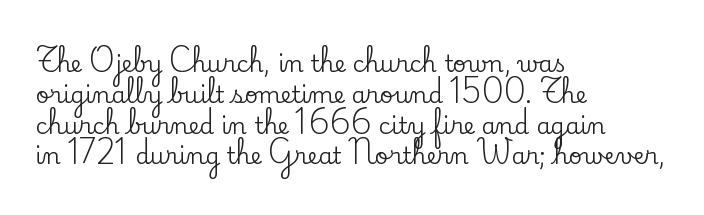
{"italic": "no", "underline": "no", "align": "left", "line_spacing": "normal", "line_spacing_ratio": 1.34, "letter_spacing": "normal", "letter_spacing_em": 0.0, "glyph_px": 23}
